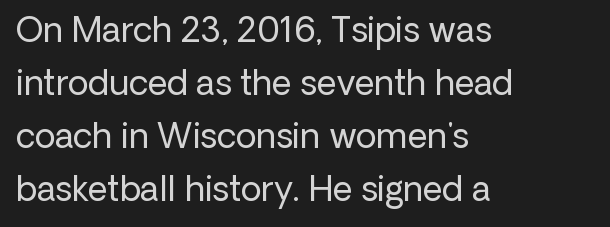
The image shows 34 px regular-weight sans-serif type, upright; set left-aligned, normal line spacing (1.56x), normal letter spacing, not underlined; low stroke contrast and a medium x-height.
